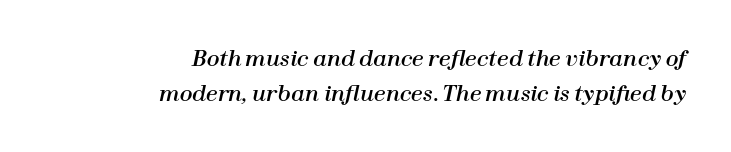
If you drew a ruler down the right edge, every line would touch it. The rendering keeps characters at their native spacing. If you measured baseline to baseline, you'd find a middling distance. An italicized treatment has been applied to the whole sample.
